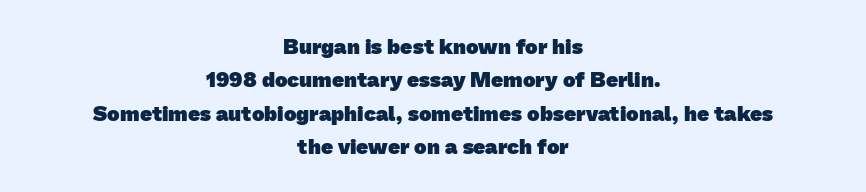
Observe the ordinary spacing: letters are neighbours, not strangers. Clear beneath every line of the passage. The line-height multiplier appears to be the usual default. Plenty of ink on the page — the face is bold.
